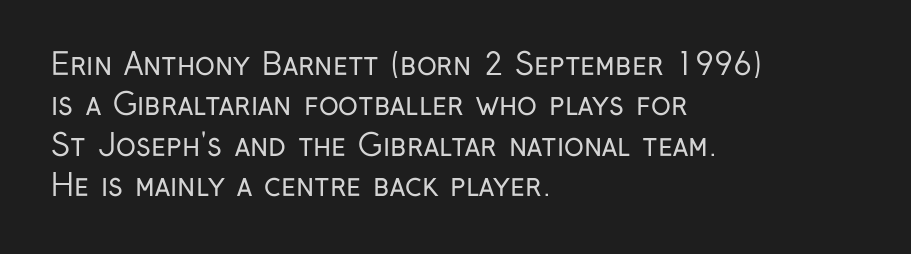
Q: Is the text bold? A: No.
Q: Is the text italic (slanted)? A: No, it is upright.
Q: Is the typeface a serif or a sans-serif typeface? A: Sans-serif.
Q: Is the text underlined? A: No.
Q: How is the paragraph aligned? A: Left-aligned.
Q: Is the spacing between letters normal or unusually wide? A: Normal.
Q: Is the spacing between lines tight, normal or loose? A: Normal.
Q: Width (condensed, normal, or wide)? A: Condensed.
Q: Stroke contrast? A: Low.
Q: x-height? A: Medium.
Q: Monospaced? A: No.
